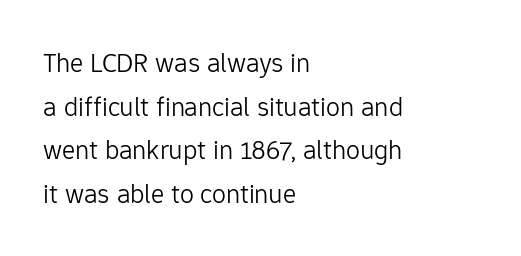
Q: Is the text bold? A: No.
Q: Is the text italic (slanted)? A: No, it is upright.
Q: Is the typeface a serif or a sans-serif typeface? A: Sans-serif.
Q: Is the text underlined? A: No.
Q: How is the paragraph aligned? A: Left-aligned.
Q: Is the spacing between letters normal or unusually wide? A: Normal.
Q: Is the spacing between lines tight, normal or loose? A: Normal.
Q: Width (condensed, normal, or wide)? A: Normal.
Q: Stroke contrast? A: Low.
Q: x-height? A: Medium.
Q: Monospaced? A: No.
